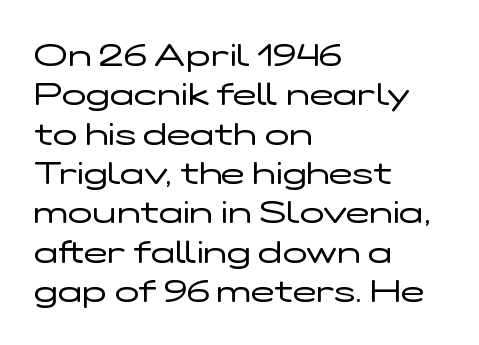
Q: Is the text bold? A: No.
Q: Is the text italic (slanted)? A: No, it is upright.
Q: Is the typeface a serif or a sans-serif typeface? A: Sans-serif.
Q: Is the text underlined? A: No.
Q: How is the paragraph aligned? A: Left-aligned.
Q: Is the spacing between letters normal or unusually wide? A: Normal.
Q: Width (condensed, normal, or wide)? A: Wide.
Q: Stroke contrast? A: Low.
Q: x-height? A: Medium.
Q: Monospaced? A: No.
